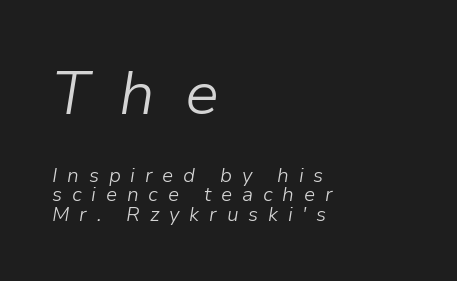
Is the type heavy? It reads as light-to-regular instead. A bare baseline throughout the passage. The block of text is dense from top to bottom, with scant space between rows. These two chunks differ in scale, with the top chunk taking the larger measure.
